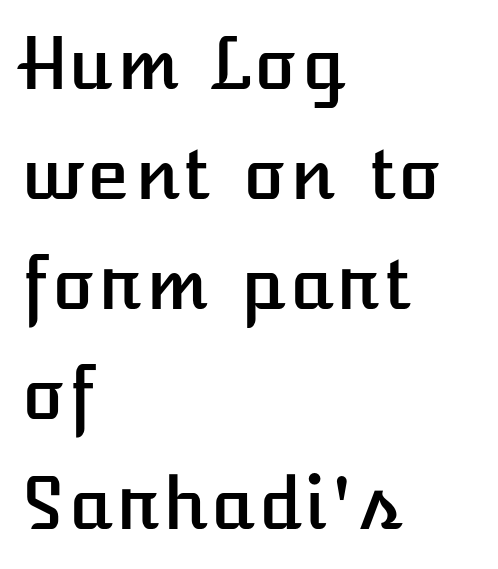
The image shows 71 px text type, upright; set left-aligned, normal line spacing (1.55x), normal letter spacing, not underlined; low stroke contrast and a medium x-height.
